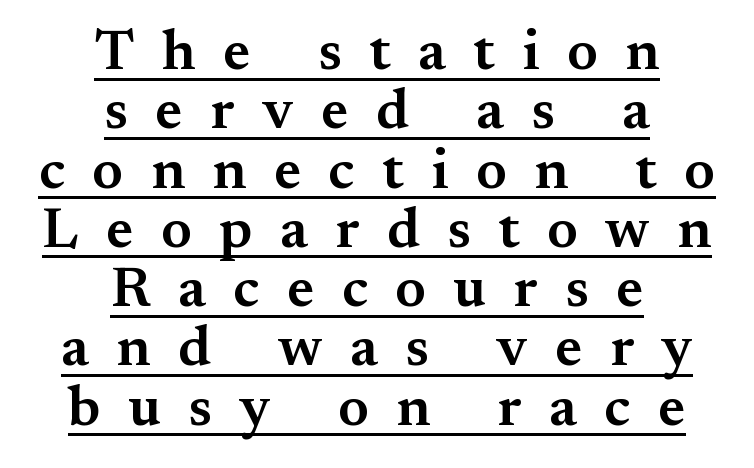
Q: Is the text bold? A: Semi-bold.
Q: Is the text italic (slanted)? A: No, it is upright.
Q: Is the typeface a serif or a sans-serif typeface? A: Serif.
Q: Is the text underlined? A: Yes.
Q: How is the paragraph aligned? A: Centered.
Q: Is the spacing between letters normal or unusually wide? A: Unusually wide.
Q: Is the spacing between lines tight, normal or loose? A: Tight.
Q: Width (condensed, normal, or wide)? A: Normal.
Q: Stroke contrast? A: Medium.
Q: x-height? A: Small.
Q: Monospaced? A: No.
